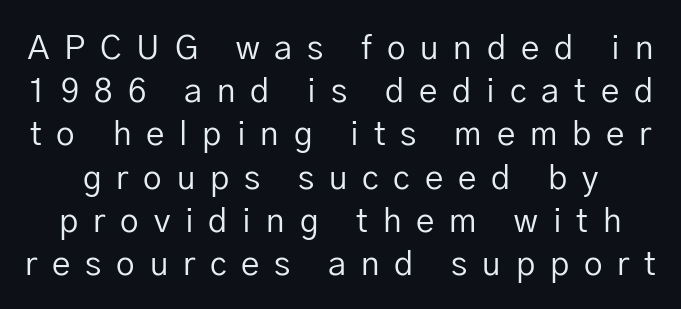
Q: Is the text bold? A: No.
Q: Is the text italic (slanted)? A: No, it is upright.
Q: Is the typeface a serif or a sans-serif typeface? A: Sans-serif.
Q: Is the text underlined? A: No.
Q: Is the spacing between letters normal or unusually wide? A: Unusually wide.
Q: Is the spacing between lines tight, normal or loose? A: Normal.
Q: Width (condensed, normal, or wide)? A: Normal.
Q: Stroke contrast? A: Low.
Q: x-height? A: Medium.
Q: Monospaced? A: No.
